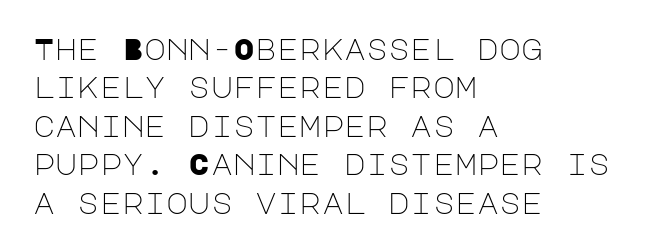
The image shows 30 px light sans-serif type, upright; set left-aligned, normal line spacing (1.28x), normal letter spacing, not underlined; low stroke contrast and a large x-height.
